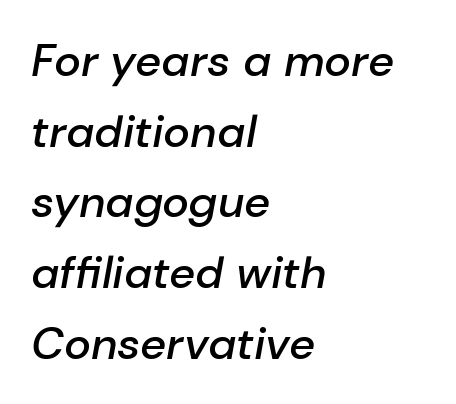
The leading is moderate, giving the passage an even texture. An italicized treatment has been applied to the whole sample. In terms of letterspacing, this is plain default setting. Lines of text with bare space underneath.
